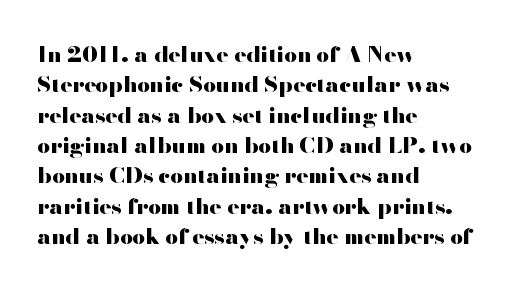
{"italic": "no", "bold": "yes", "underline": "no", "align": "left", "line_spacing": "normal", "line_spacing_ratio": 1.38, "letter_spacing": "normal", "letter_spacing_em": 0.0, "glyph_px": 22}
